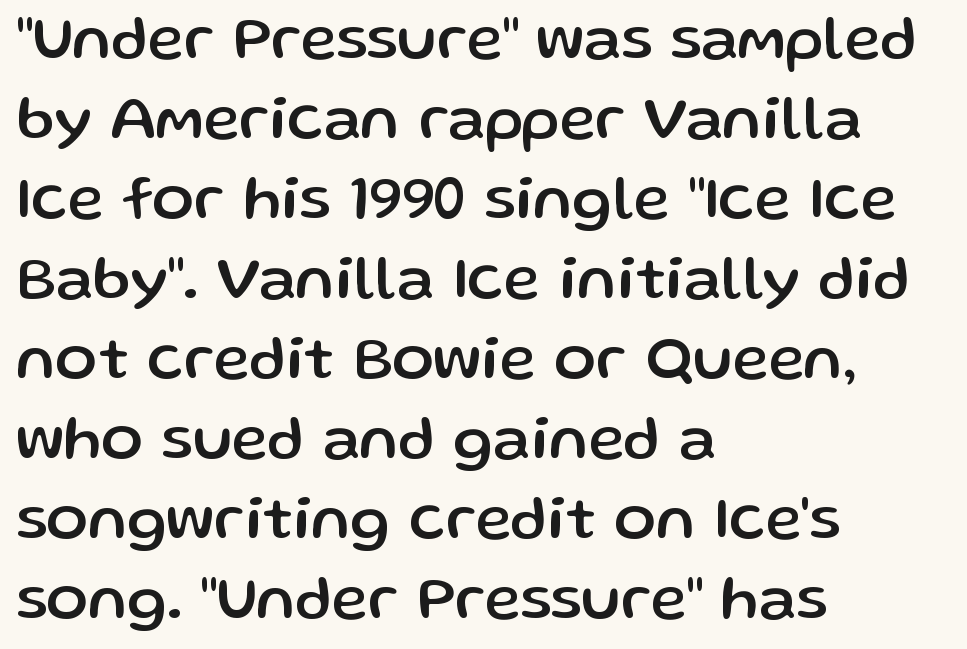
{"serif": "no", "italic": "no", "width": "normal", "stroke_contrast": "low", "x_height": "medium", "monospaced": "no", "underline": "no", "align": "left", "line_spacing": "normal", "line_spacing_ratio": 1.29, "letter_spacing": "normal", "letter_spacing_em": 0.0, "glyph_px": 62}
